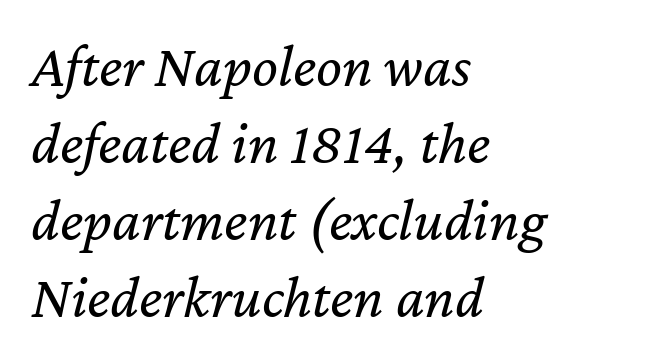
Q: Is the text bold? A: No.
Q: Is the text italic (slanted)? A: Yes, it leans right by about 12 degrees.
Q: Is the text underlined? A: No.
Q: How is the paragraph aligned? A: Left-aligned.
Q: Is the spacing between letters normal or unusually wide? A: Normal.
Q: Is the spacing between lines tight, normal or loose? A: Normal.
Q: Width (condensed, normal, or wide)? A: Normal.
Q: Stroke contrast? A: Low.
Q: x-height? A: Medium.
Q: Monospaced? A: No.
